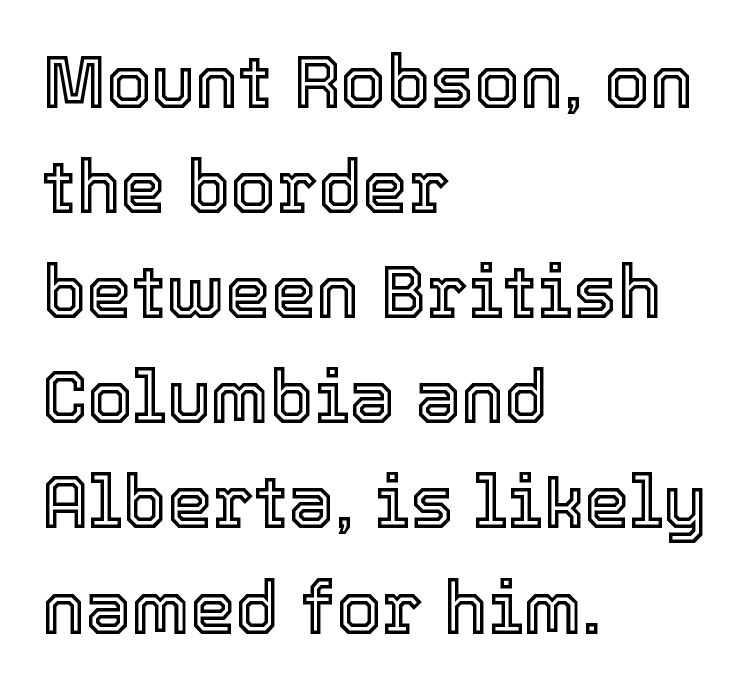
Character widths vary here, with narrow letters taking less room than wide ones. Lines of text with bare space underneath. What's the leading like? Ordinary, nothing unusual. The horizontal fit of the characters is conventional and even. Horizontal alignment here is leftward, the default for most running prose.
